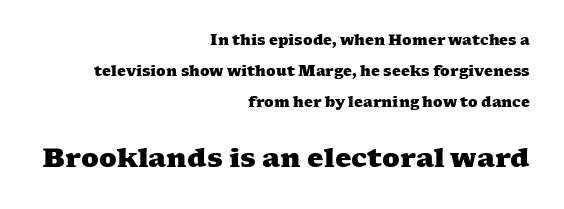
Heavy, bold letterforms. Horizontal alignment here is rightward, an uncommon choice for prose. In this sample the second text group is rendered at the bigger scale. In terms of letterspacing, this is plain default setting.
